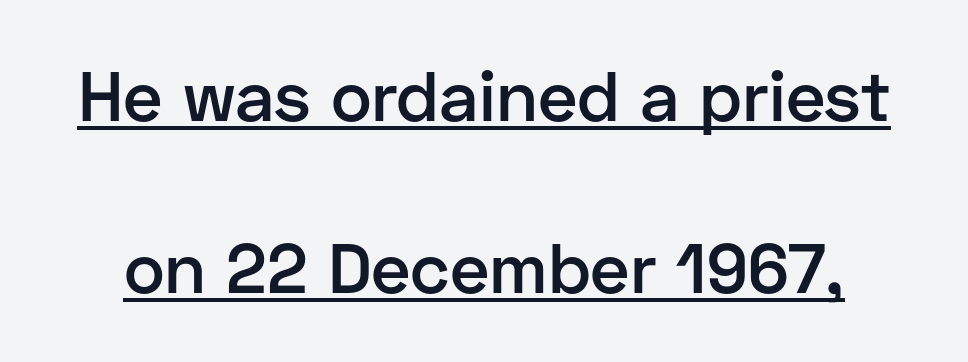
Q: Is the text bold? A: Semi-bold.
Q: Is the text italic (slanted)? A: No, it is upright.
Q: Is the typeface a serif or a sans-serif typeface? A: Sans-serif.
Q: Is the text underlined? A: Yes.
Q: Is the spacing between letters normal or unusually wide? A: Normal.
Q: Is the spacing between lines tight, normal or loose? A: Loose.
Q: Width (condensed, normal, or wide)? A: Normal.
Q: Stroke contrast? A: Low.
Q: x-height? A: Medium.
Q: Monospaced? A: No.
